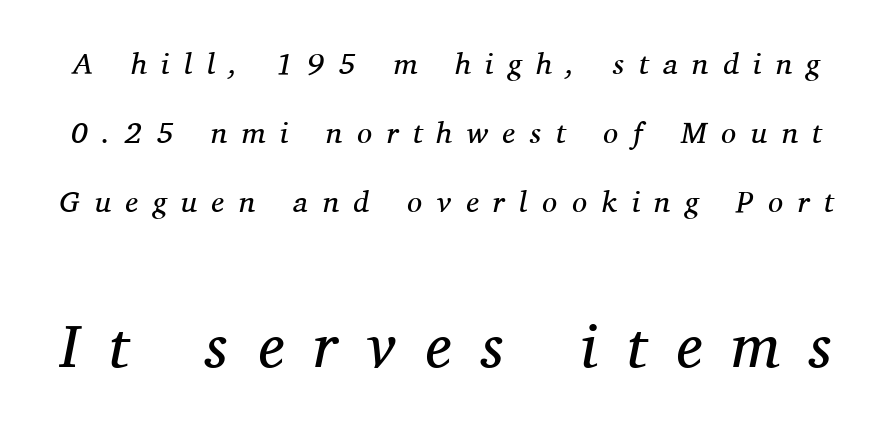
The image shows 61 px regular-weight serif type, italic (leaning right); set loose line spacing (2.3x), unusually wide letter spacing (+0.49 em), not underlined; the second (bottom) block is 2.03x larger; medium stroke contrast and a medium x-height.
